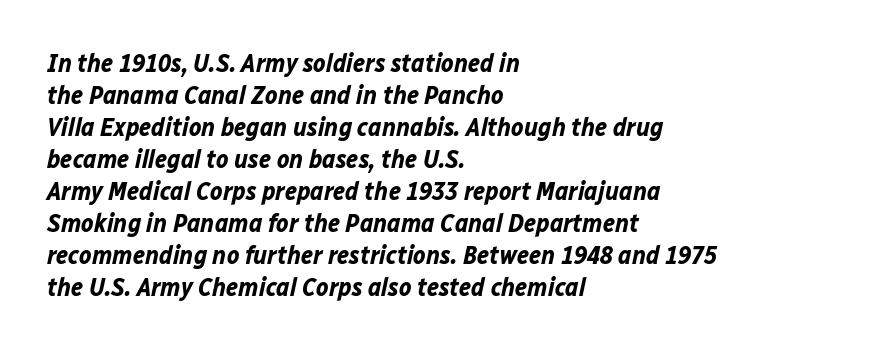
{"italic": "yes", "lean": "right", "slant_degrees": 12, "bold": "yes", "underline": "no", "align": "left", "line_spacing_ratio": 1.23, "letter_spacing": "normal", "letter_spacing_em": 0.0, "glyph_px": 26}
